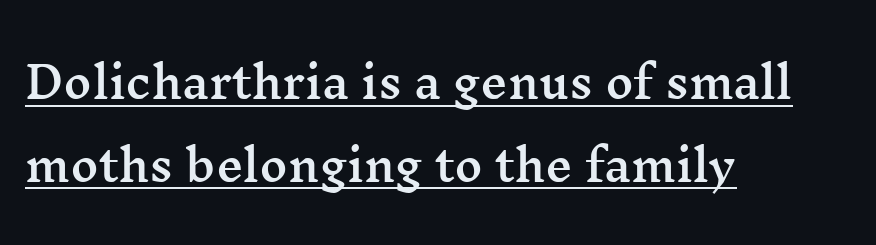
In CSS terms this would be text-align: left. How would I describe the line gaps? Wide and relaxed. Students, note that the glyphs here touch the page at normal intervals. Each line of the rendering has a horizontal stroke beneath the glyphs. Here the designer chose a conventional face with non-uniform glyph widths.
